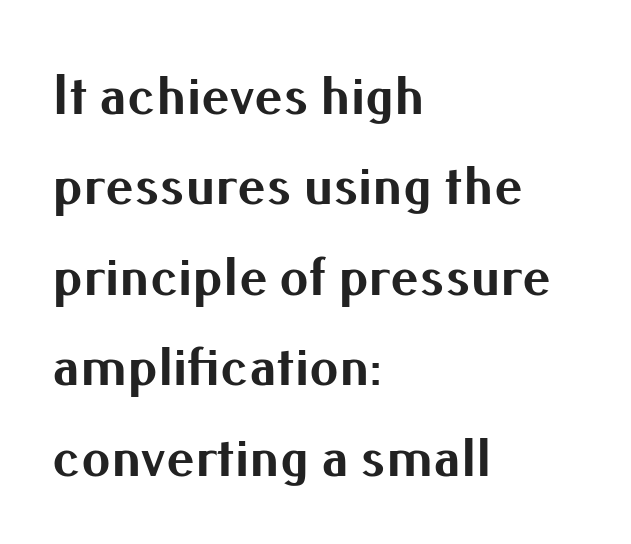
Note the varied advance widths — an 'i' is clearly narrower than an 'm'. Every stem runs plumb, perpendicular to the baseline. Evenly set lines give the paragraph a standard silhouette. Beneath every word, the page is bare. Is the letter spacing exaggerated? No — it looks like the ordinary default.
